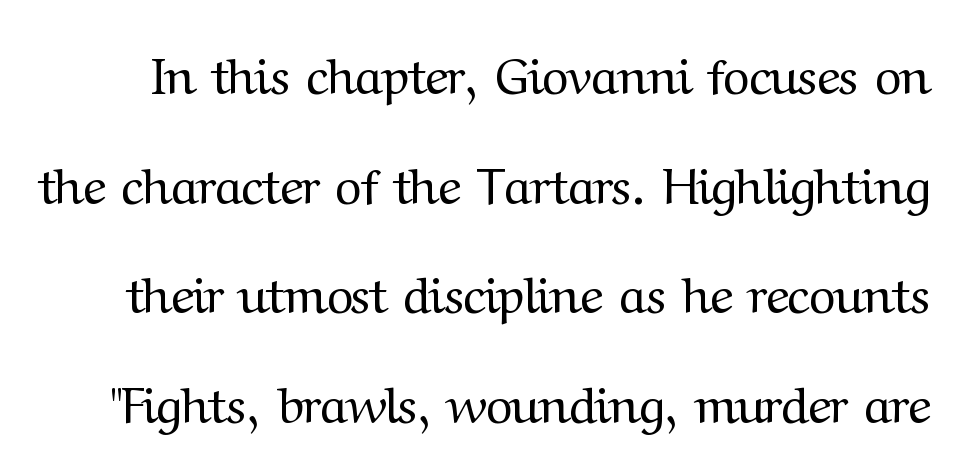
{"serif": "yes", "italic": "no", "bold": "no", "weight": "regular", "width": "normal", "stroke_contrast": "medium", "x_height": "medium", "monospaced": "no", "underline": "no", "line_spacing": "loose", "line_spacing_ratio": 2.15, "letter_spacing": "normal", "letter_spacing_em": 0.0, "glyph_px": 51}
